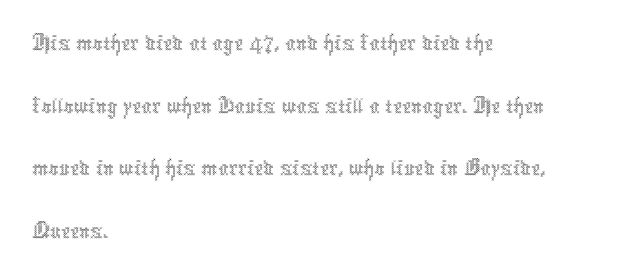
The image shows 51 px thin, condensed type, upright; set left-aligned, line spacing 1.23x, normal letter spacing, not underlined; a medium x-height.
